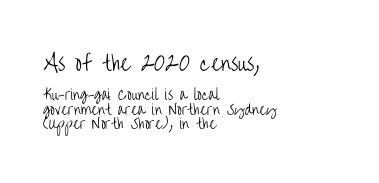
{"italic": "no", "bold": "no", "underline": "no", "align": "left", "line_spacing": "tight", "line_spacing_ratio": 1.05, "letter_spacing": "normal", "letter_spacing_em": 0.0, "larger_block": "first", "size_ratio": 1.43, "glyph_px": 20}
